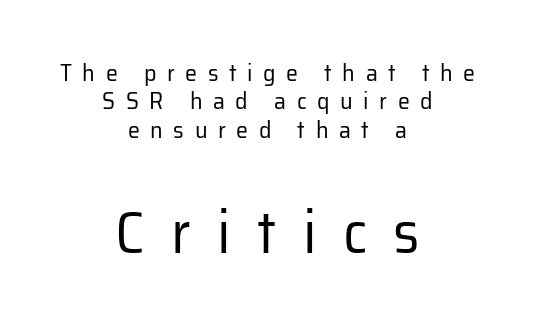
The image shows 60 px regular-weight sans-serif type, upright; set centered, line spacing 1.18x, unusually wide letter spacing (+0.44 em), not underlined; the second (bottom) block is 2.5x larger; low stroke contrast and a medium x-height.
